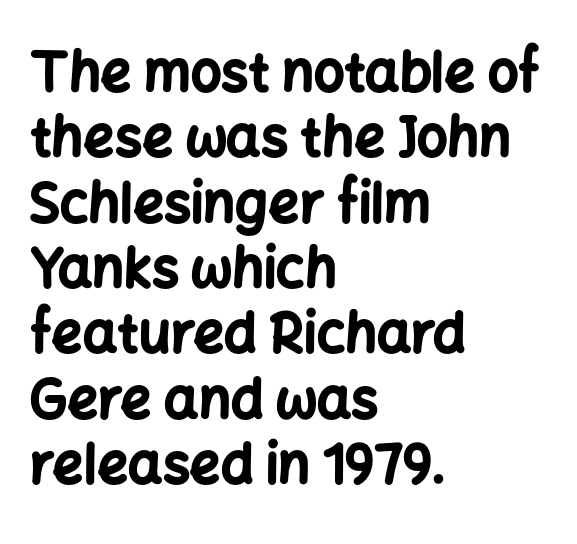
The rendering anchors every line to the left-hand side. The rendering shows plain stroke endings on the letterforms — a sans-serif design. Students, note that the glyphs here touch the page at normal intervals. Plain, unruled lines of type. A dark, heavy texture on the line: the type is bold.
